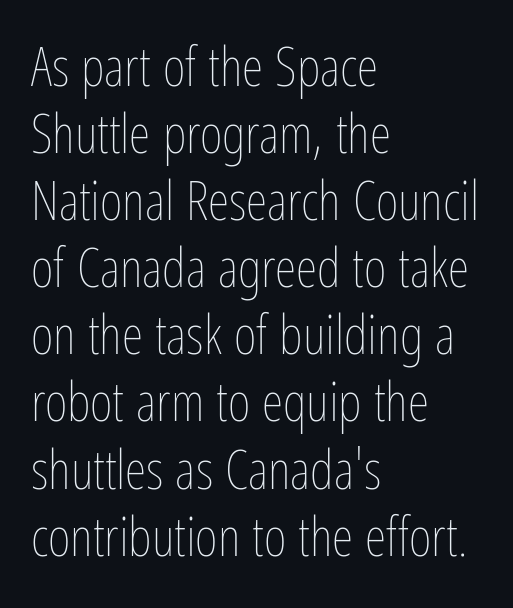
The image shows 55 px thin, condensed type, upright; set left-aligned, line spacing 1.22x, normal letter spacing, not underlined; low stroke contrast and a medium x-height.
